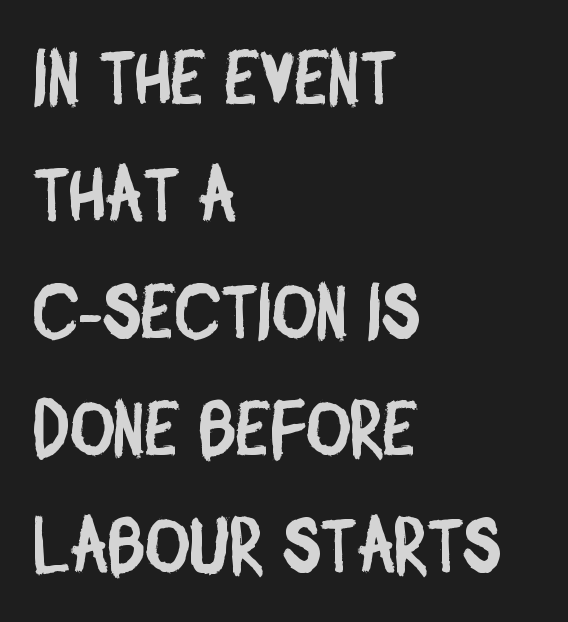
The image shows 76 px condensed sans-serif type; set left-aligned, normal line spacing (1.54x), normal letter spacing, not underlined; low stroke contrast and a large x-height.
